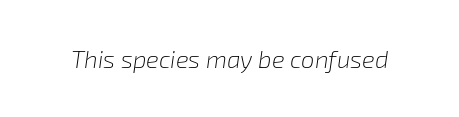
Q: Is the text bold? A: No.
Q: Is the text italic (slanted)? A: Yes, it leans right by about 8 degrees.
Q: Is the text underlined? A: No.
Q: Is the spacing between letters normal or unusually wide? A: Normal.
